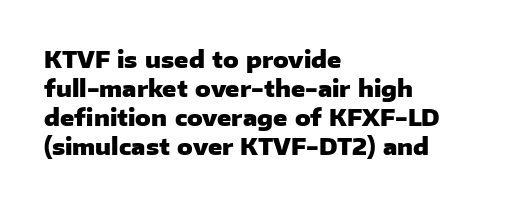
The typography opts for an upright posture over an oblique one. What weight is shown? A full bold with thick strokes. How would I describe the line gaps? Plain and ordinary. Each line starts at the same left margin while the right side varies.
